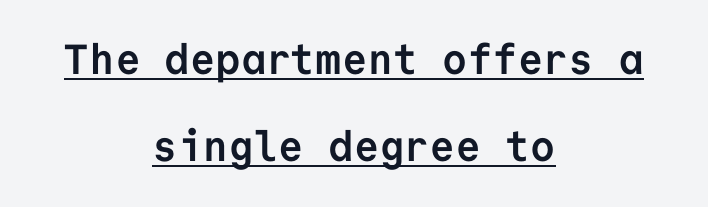
{"serif": "no", "italic": "no", "bold": "yes", "weight": "semibold", "width": "normal", "stroke_contrast": "low", "x_height": "medium", "monospaced": "yes", "underline": "yes", "align": "center", "line_spacing": "loose", "line_spacing_ratio": 2.08, "letter_spacing": "normal", "letter_spacing_em": 0.0, "glyph_px": 42}
